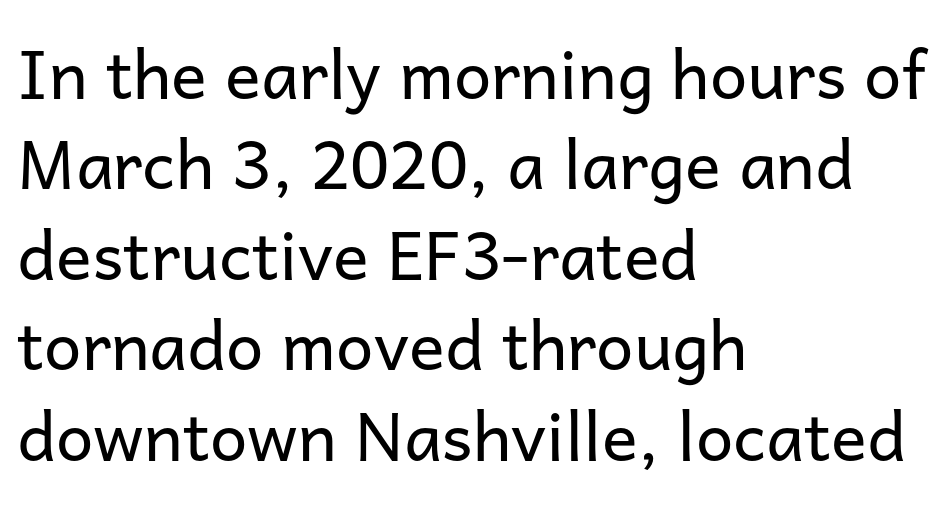
Baseline-to-baseline distance is the conventional proportion of letter height. You could not count columns in this text — the font is proportionally spaced. Descenders hang freely into open space. A sans-serif font was chosen for this passage. Compared with a centered layout, this one pins lines to the left instead. Default kerning and tracking; the words read as compact shapes.
